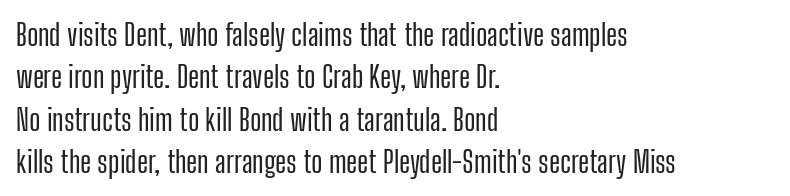
The image shows 30 px condensed sans-serif type, upright; set left-aligned, normal line spacing (1.41x), normal letter spacing, not underlined; low stroke contrast and a medium x-height.
